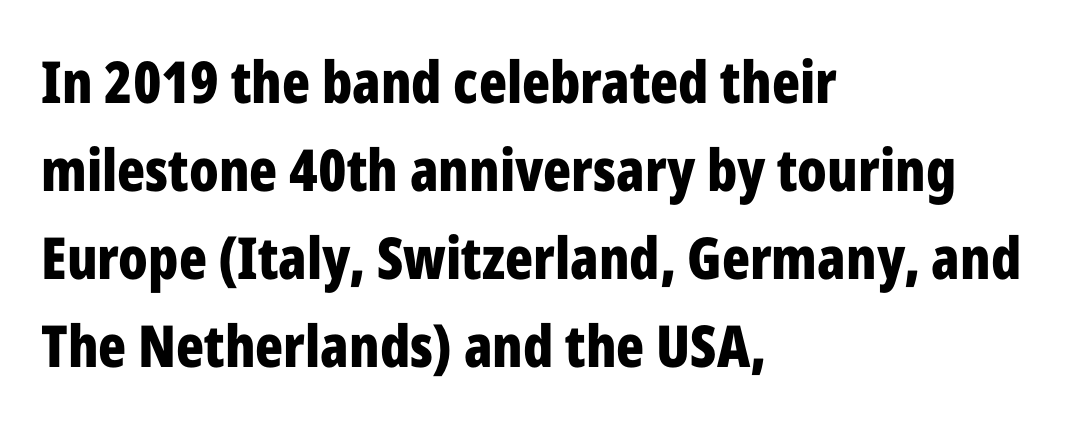
{"serif": "no", "italic": "no", "bold": "yes", "weight": "bold", "width": "condensed", "stroke_contrast": "low", "x_height": "medium", "monospaced": "no", "underline": "no", "align": "left", "line_spacing": "normal", "line_spacing_ratio": 1.52, "letter_spacing": "normal", "letter_spacing_em": 0.0, "glyph_px": 58}
